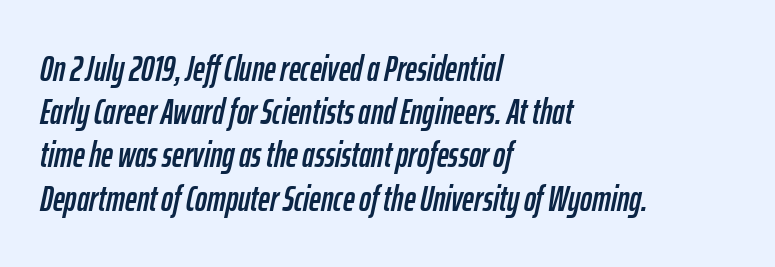
The image shows 36 px condensed type, italic (leaning right); set left-aligned, line spacing 1.2x, normal letter spacing, not underlined; low stroke contrast and a medium x-height.
